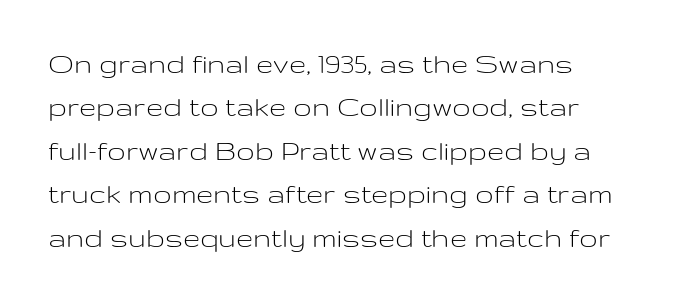
The image shows 31 px light, wide sans-serif type, upright; set left-aligned, normal line spacing (1.4x), normal letter spacing, not underlined; low stroke contrast and a medium x-height.
